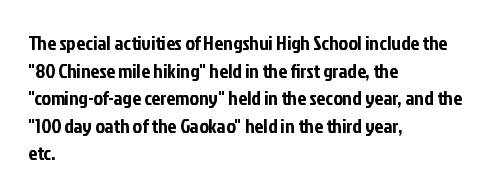
Q: Is the text italic (slanted)? A: No, it is upright.
Q: Is the text underlined? A: No.
Q: How is the paragraph aligned? A: Left-aligned.
Q: Is the spacing between letters normal or unusually wide? A: Normal.
Q: Is the spacing between lines tight, normal or loose? A: Normal.
